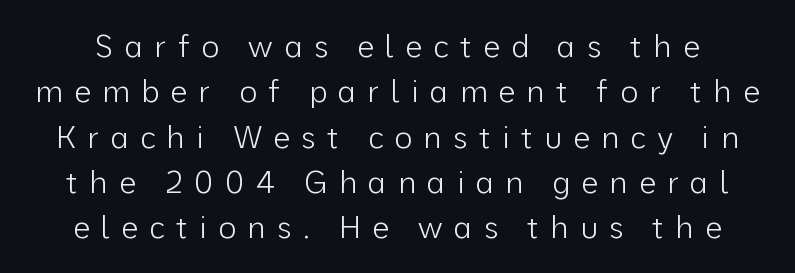
{"serif": "no", "italic": "no", "bold": "no", "weight": "light", "width": "normal", "stroke_contrast": "low", "x_height": "medium", "monospaced": "no", "underline": "no", "line_spacing": "normal", "line_spacing_ratio": 1.46, "letter_spacing": "wide", "letter_spacing_em": 0.35, "glyph_px": 31}
